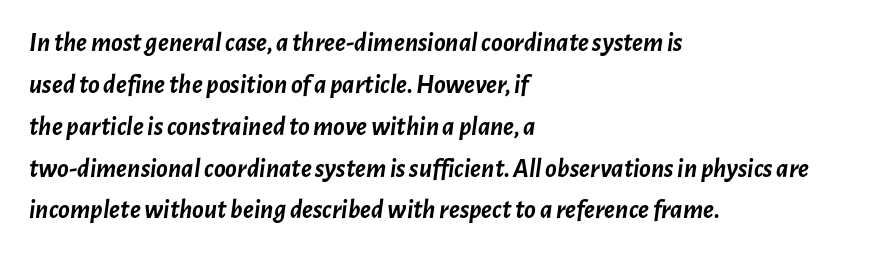
The image shows 27 px bold type, italic (leaning right); set left-aligned, normal line spacing (1.55x), normal letter spacing, not underlined.
